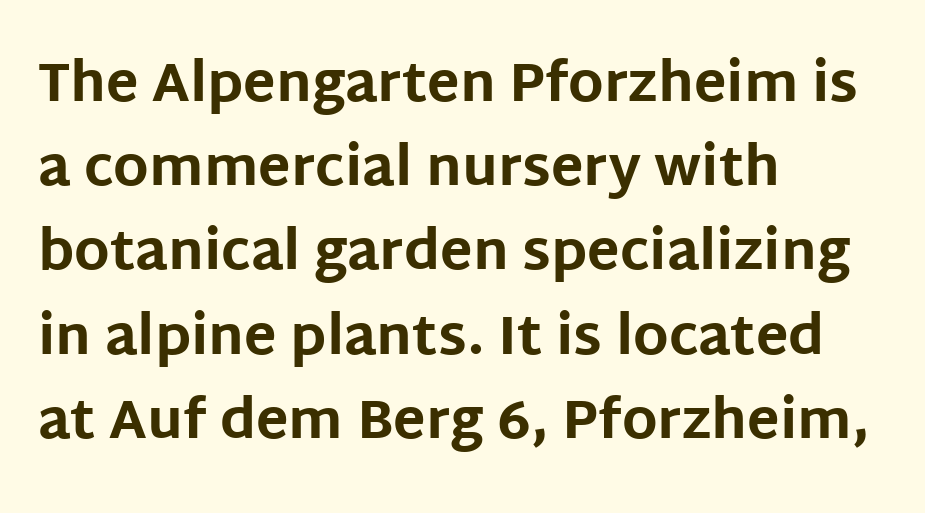
The image shows 54 px bold sans-serif type, upright; set left-aligned, normal line spacing (1.56x), normal letter spacing, not underlined; low stroke contrast and a large x-height.
